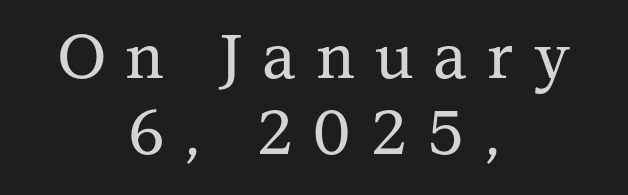
The image shows 62 px serif type, upright; set centered, line spacing 1.22x, unusually wide letter spacing (+0.32 em), not underlined; medium stroke contrast and a medium x-height.
